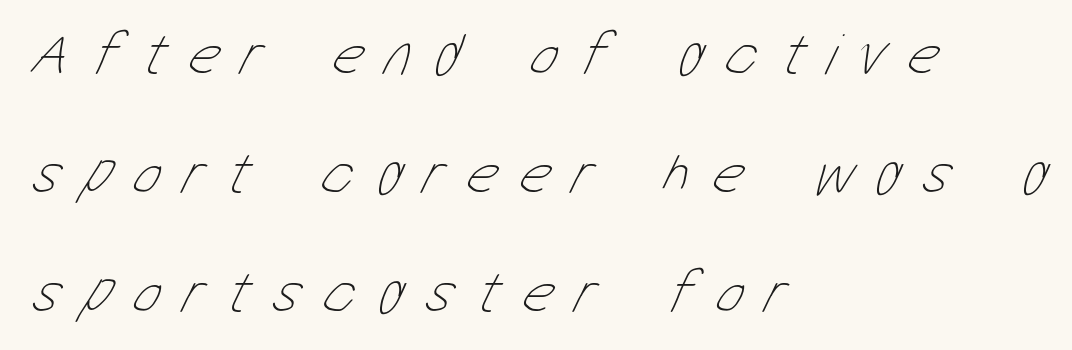
{"bold": "no", "weight": "thin", "width": "condensed", "stroke_contrast": "low", "x_height": "medium", "monospaced": "no", "underline": "no", "align": "left", "line_spacing": "loose", "line_spacing_ratio": 1.98, "letter_spacing": "wide", "letter_spacing_em": 0.37, "glyph_px": 60}
